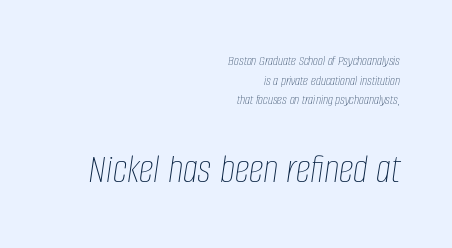
The image shows 42 px thin, condensed type, italic (leaning right); set right-aligned, normal line spacing (1.4x), normal letter spacing, not underlined; the second (bottom) block is 3.0x larger; low stroke contrast and a large x-height.
